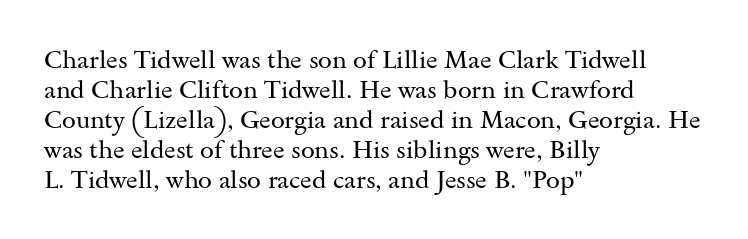
Stem width sits at or under what a default text font uses. Rendered with straight, roman letterforms. In CSS terms this would be text-align: left. Is the letter spacing exaggerated? No — it looks like the ordinary default.
